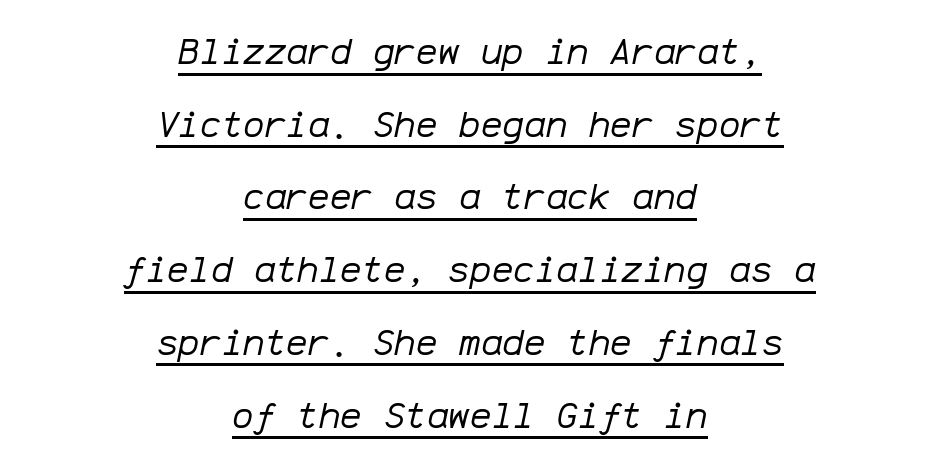
{"italic": "yes", "lean": "right", "slant_degrees": 12, "bold": "no", "weight": "regular", "width": "normal", "stroke_contrast": "low", "x_height": "medium", "monospaced": "yes", "underline": "yes", "align": "center", "line_spacing": "loose", "line_spacing_ratio": 2.02, "letter_spacing": "normal", "letter_spacing_em": 0.0, "glyph_px": 36}
